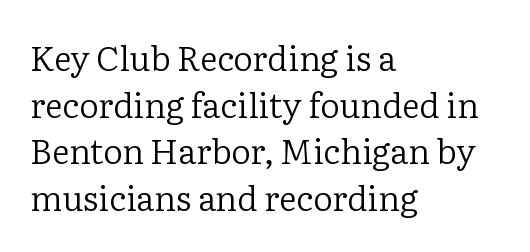
Style check: upright. Is the stroke heavy? The answer is a plain regular-or-lighter. The type is set solid horizontally, with unmodified tracking. Line spacing here is normal. Plain, unruled lines of type.
